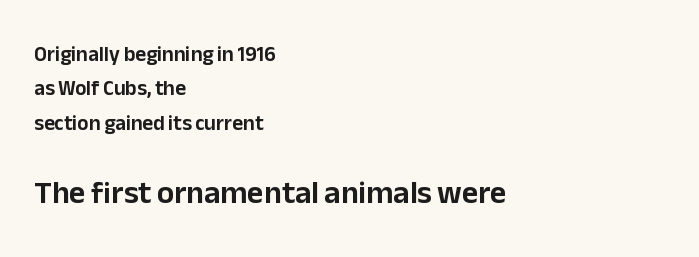
{"serif": "no", "italic": "no", "width": "normal", "stroke_contrast": "low", "x_height": "medium", "monospaced": "no", "underline": "no", "align": "left", "line_spacing": "normal", "line_spacing_ratio": 1.64, "letter_spacing": "normal", "letter_spacing_em": 0.0, "larger_block": "second", "size_ratio": 1.52, "glyph_px": 32}
